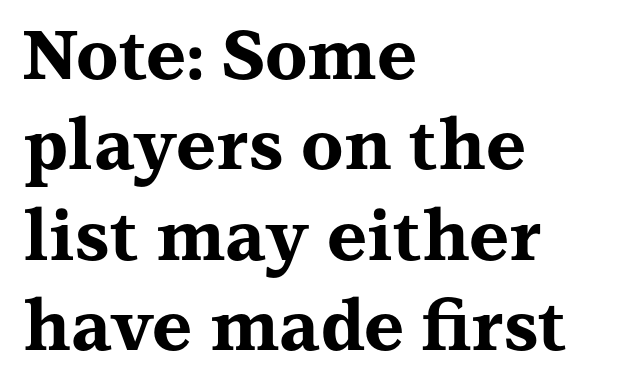
Q: Is the text bold? A: Yes.
Q: Is the text italic (slanted)? A: No, it is upright.
Q: Is the typeface a serif or a sans-serif typeface? A: Serif.
Q: Is the text underlined? A: No.
Q: How is the paragraph aligned? A: Left-aligned.
Q: Is the spacing between letters normal or unusually wide? A: Normal.
Q: Is the spacing between lines tight, normal or loose? A: Normal.
Q: Width (condensed, normal, or wide)? A: Wide.
Q: Stroke contrast? A: Medium.
Q: x-height? A: Medium.
Q: Monospaced? A: No.
